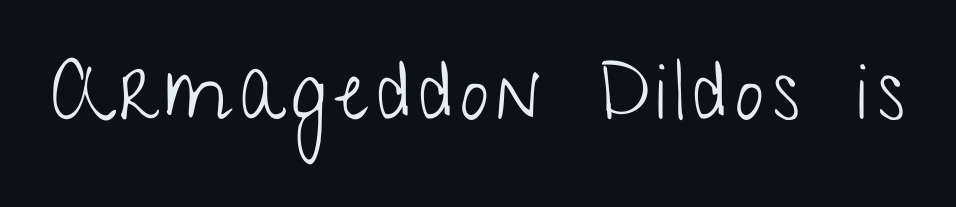
The passage shown is typed in a proportional face where columns would drift. Stroke thickness stays within the range of a standard reading face or lighter. A roman cut, with each character standing at attention. Quick note: underline off. These lines are composed in type without serifs.
